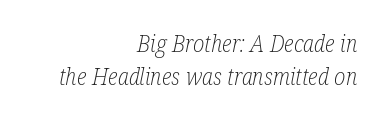
The text carries the slant typical of an italic or oblique font. Nothing unusual about the tracking: characters are spaced as the font intends. The vertical gap from one line to the next is medium. Underlining? Definitely not there. The rag falls on the left side of this text block.
